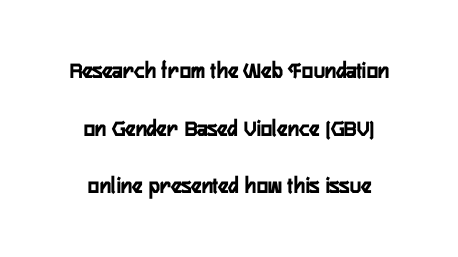
The image shows 24 px text type, upright; set centered, loose line spacing (2.4x), normal letter spacing, not underlined.
